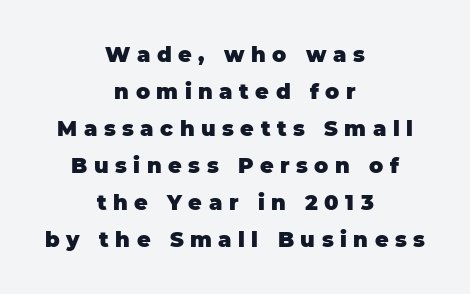
The image shows 21 px bold type, upright; set centered, line spacing 1.76x, unusually wide letter spacing (+0.31 em), not underlined.
